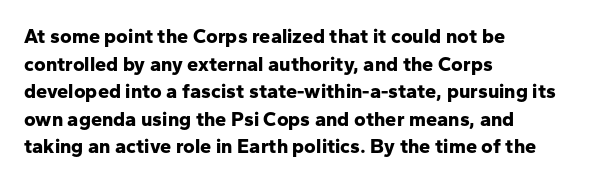
The image shows 20 px bold type, upright; set left-aligned, normal line spacing (1.38x), normal letter spacing, not underlined.
